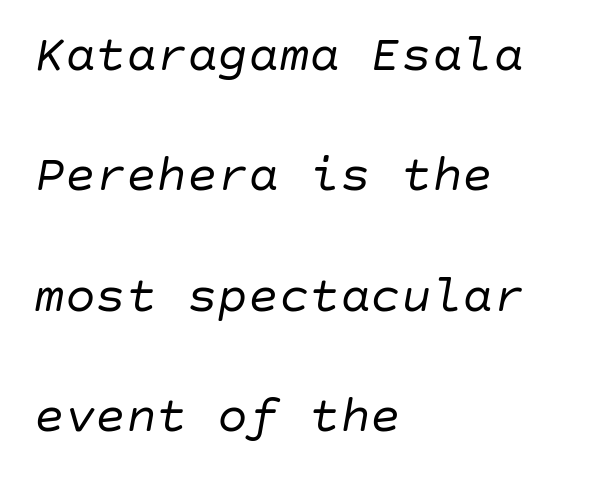
The image shows 51 px regular-weight type, italic (leaning right); set left-aligned, loose line spacing (2.36x), normal letter spacing, not underlined; low stroke contrast and a large x-height.
